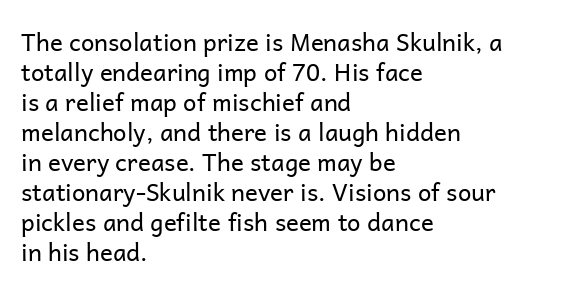
The image shows 24 px text type, upright; set left-aligned, normal line spacing (1.25x), normal letter spacing, not underlined.
